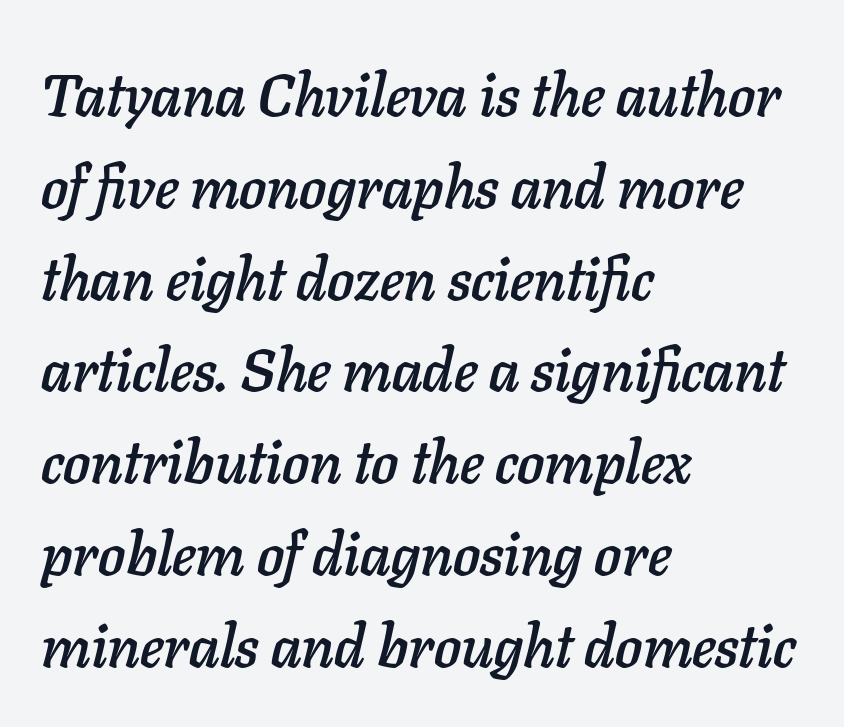
{"italic": "yes", "lean": "right", "slant_degrees": 11, "width": "normal", "stroke_contrast": "low", "x_height": "medium", "monospaced": "no", "underline": "no", "align": "left", "line_spacing": "normal", "line_spacing_ratio": 1.53, "letter_spacing": "normal", "letter_spacing_em": 0.0, "glyph_px": 60}
